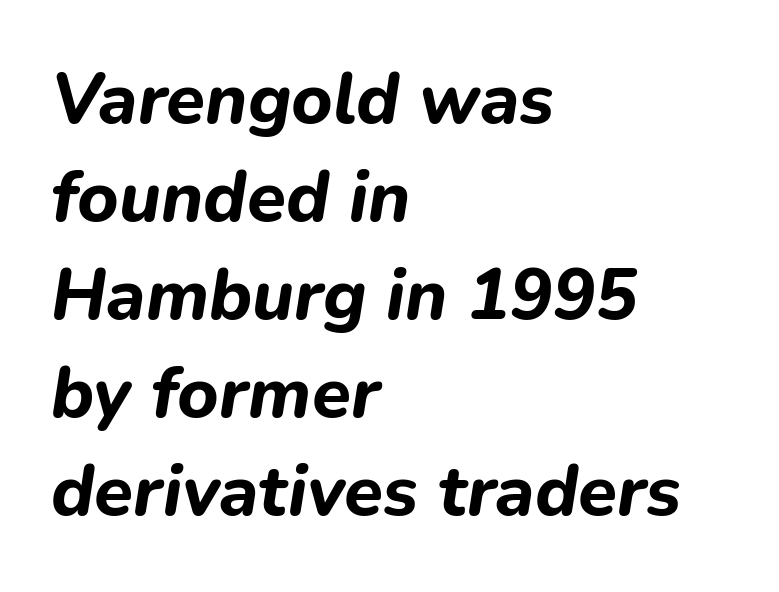
Q: Is the text bold? A: Yes.
Q: Is the text italic (slanted)? A: Yes, it leans right by about 9 degrees.
Q: Is the text underlined? A: No.
Q: How is the paragraph aligned? A: Left-aligned.
Q: Is the spacing between letters normal or unusually wide? A: Normal.
Q: Is the spacing between lines tight, normal or loose? A: Normal.
Q: Width (condensed, normal, or wide)? A: Normal.
Q: Stroke contrast? A: Low.
Q: x-height? A: Medium.
Q: Monospaced? A: No.
